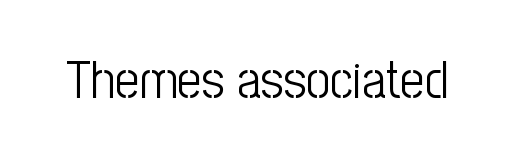
How are the letters spaced? Ordinarily, with no added tracking. Note: no serifs on the glyphs. The space beneath each line is pristine and unruled. Varying glyph widths throughout — classic text-font behaviour. The letters stand upright; this is a roman face.
